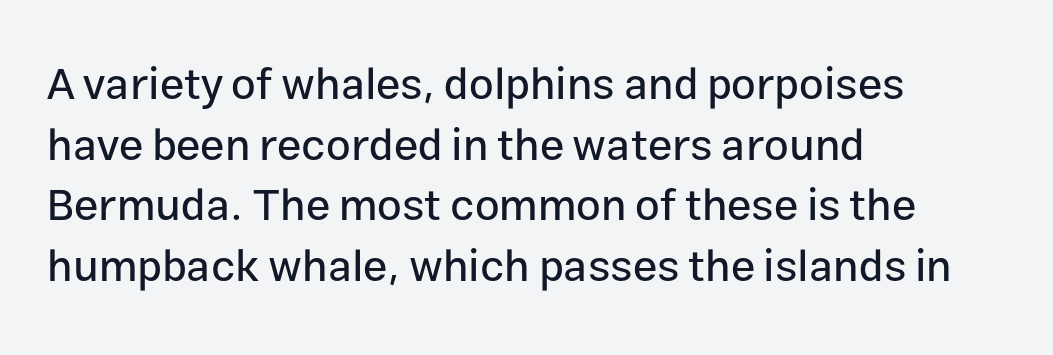
Leading matches the norm, producing a regular column. Every character sits straight up, as roman type does. The characters display no serif detailing; their extremities are plain. Underlining? Definitely not there.
